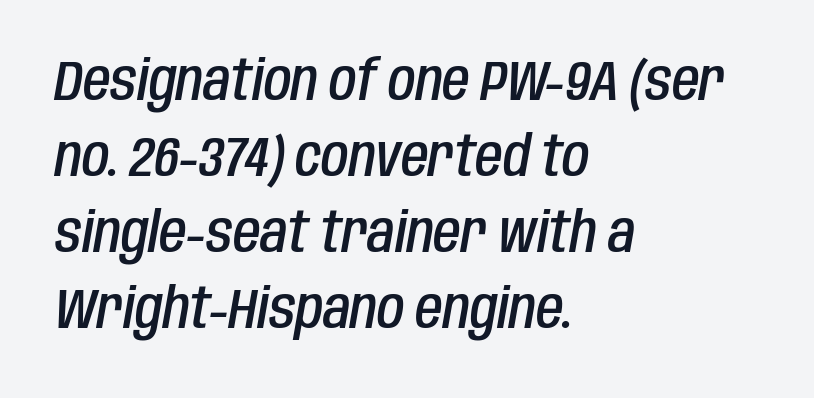
Q: Is the text bold? A: Semi-bold.
Q: Is the text italic (slanted)? A: Yes, it leans right by about 10 degrees.
Q: Is the text underlined? A: No.
Q: How is the paragraph aligned? A: Left-aligned.
Q: Is the spacing between letters normal or unusually wide? A: Normal.
Q: Is the spacing between lines tight, normal or loose? A: Normal.
Q: Width (condensed, normal, or wide)? A: Condensed.
Q: Stroke contrast? A: Low.
Q: x-height? A: Large.
Q: Monospaced? A: No.
